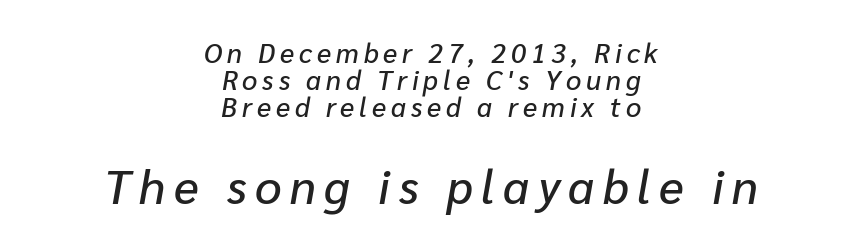
The image shows 47 px text type, italic (leaning right); set centered, tight line spacing (1.0x), not underlined; the second (bottom) block is 1.74x larger; low stroke contrast and a medium x-height.
